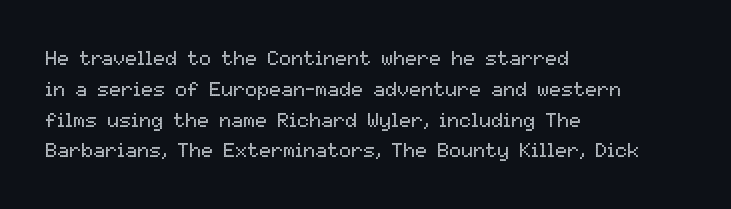
The image shows 20 px text type, upright; set left-aligned, normal line spacing (1.54x), normal letter spacing, not underlined.
